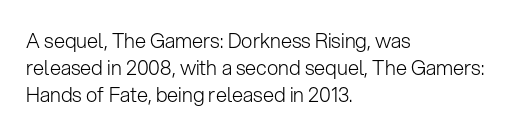
Unlike italic type, these characters show no tilt at all. Honestly, there is no underline to notice here at all. The ragged edge is on the right, which tells us the setting is flush left. Tracking here is standard; glyphs follow each other at the usual distance.
